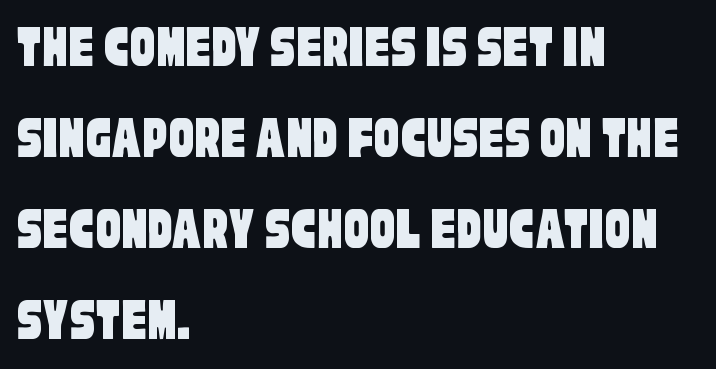
Examine the stroke ends and you'll find no serifs. The baseline area is clear. In terms of leading, this rendering sits right in the middle. The rendering uses natural spacing where letterforms have individual widths. Caption: multi-line text, flush left, ragged right.
